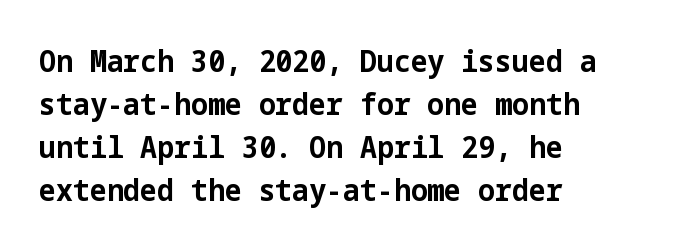
Short note: letters normally spaced. The string is rendered with underlining switched off. Horizontal bands of white between lines are of average thickness. Is the block centered? No — it sits flush against the left margin. The typography opts for an upright posture over an oblique one. The face used here is a sans, in the tradition of grotesques and geometrics.
